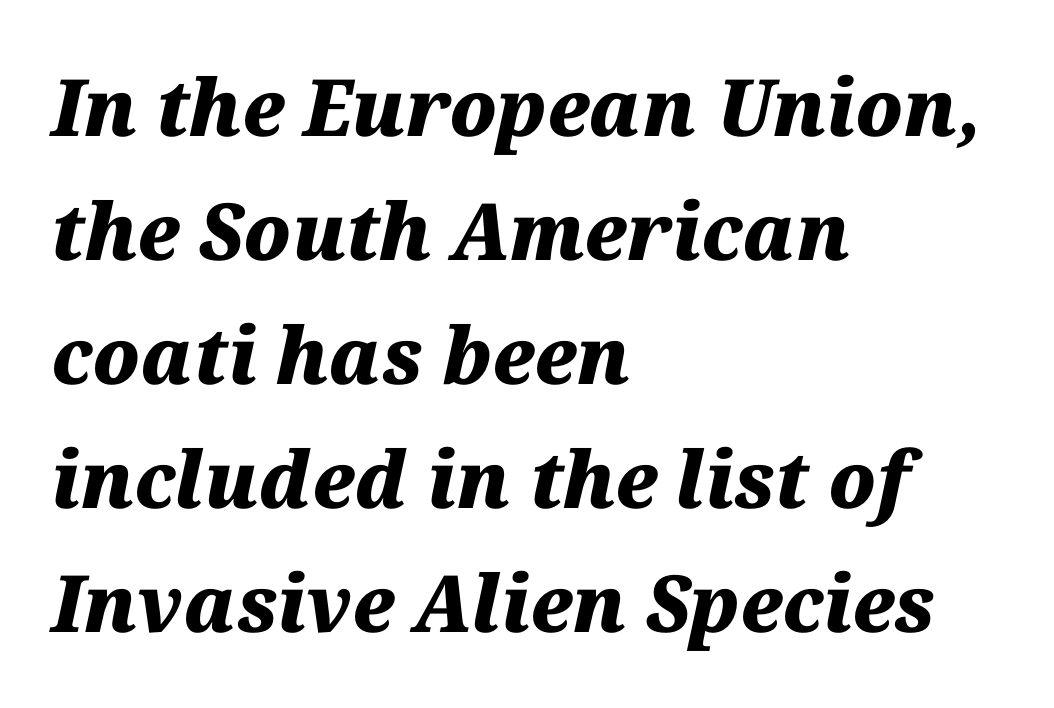
Q: Is the text bold? A: Yes.
Q: Is the text italic (slanted)? A: Yes, it leans right by about 12 degrees.
Q: Is the text underlined? A: No.
Q: How is the paragraph aligned? A: Left-aligned.
Q: Is the spacing between letters normal or unusually wide? A: Normal.
Q: Is the spacing between lines tight, normal or loose? A: Normal.
Q: Width (condensed, normal, or wide)? A: Normal.
Q: Stroke contrast? A: Medium.
Q: x-height? A: Medium.
Q: Monospaced? A: No.
